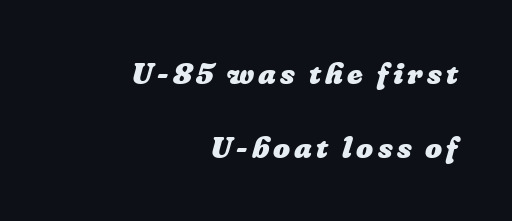
The image shows 30 px heavy type; set right-aligned, loose line spacing (2.47x), not underlined; low stroke contrast and a medium x-height.
